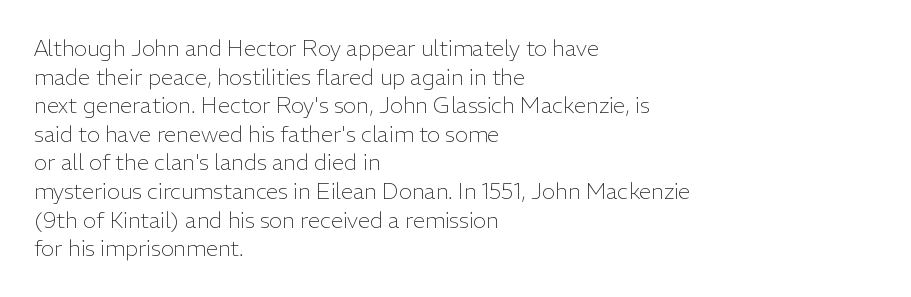
Check the space under the baseline: it is left empty. Characters follow at the spacing the type designer built in. These glyphs show unthickened strokes, regular width or finer. This is the regular roman posture of the typeface. A typesetter would call this leading conventional body-copy spacing. The compositor pushed each line to the left boundary.
